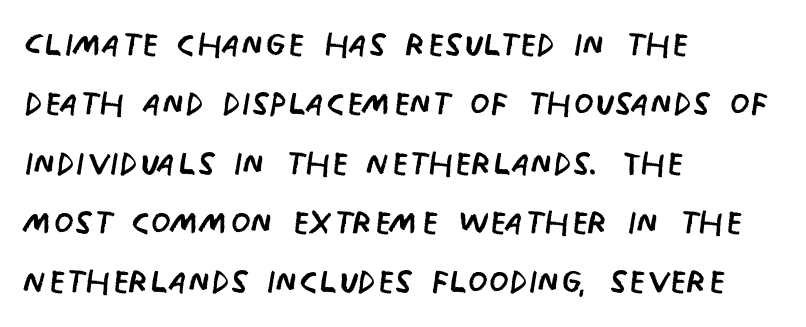
Q: Is the text bold? A: No.
Q: Is the typeface a serif or a sans-serif typeface? A: Sans-serif.
Q: Is the text underlined? A: No.
Q: How is the paragraph aligned? A: Left-aligned.
Q: Is the spacing between letters normal or unusually wide? A: Normal.
Q: Is the spacing between lines tight, normal or loose? A: Normal.
Q: Width (condensed, normal, or wide)? A: Condensed.
Q: Stroke contrast? A: Low.
Q: x-height? A: Large.
Q: Monospaced? A: No.
